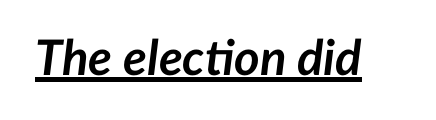
Q: Is the text bold? A: Yes.
Q: Is the text italic (slanted)? A: Yes, it leans right by about 7 degrees.
Q: Is the text underlined? A: Yes.
Q: Is the spacing between letters normal or unusually wide? A: Normal.
Q: Width (condensed, normal, or wide)? A: Normal.
Q: Stroke contrast? A: Low.
Q: x-height? A: Medium.
Q: Monospaced? A: No.
